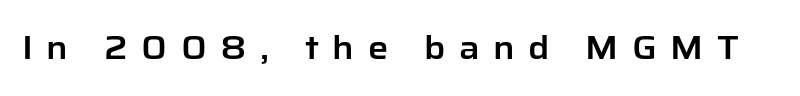
Q: Is the text italic (slanted)? A: No, it is upright.
Q: Is the typeface a serif or a sans-serif typeface? A: Sans-serif.
Q: Is the text underlined? A: No.
Q: Is the spacing between letters normal or unusually wide? A: Unusually wide.
Q: Width (condensed, normal, or wide)? A: Normal.
Q: Stroke contrast? A: Low.
Q: x-height? A: Medium.
Q: Monospaced? A: No.
